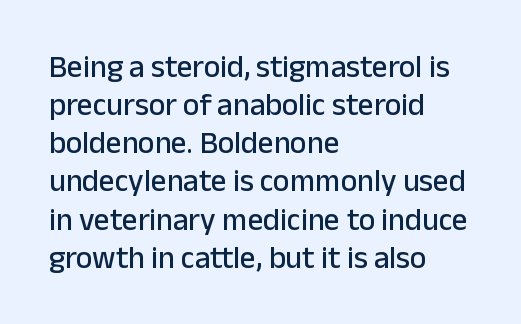
Q: Is the text italic (slanted)? A: No, it is upright.
Q: Is the typeface a serif or a sans-serif typeface? A: Sans-serif.
Q: Is the text underlined? A: No.
Q: How is the paragraph aligned? A: Left-aligned.
Q: Is the spacing between letters normal or unusually wide? A: Normal.
Q: Width (condensed, normal, or wide)? A: Normal.
Q: Stroke contrast? A: Low.
Q: x-height? A: Medium.
Q: Monospaced? A: No.
